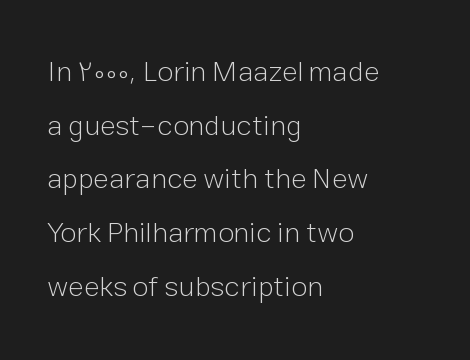
Q: Is the text bold? A: No.
Q: Is the text italic (slanted)? A: No, it is upright.
Q: Is the typeface a serif or a sans-serif typeface? A: Sans-serif.
Q: Is the text underlined? A: No.
Q: How is the paragraph aligned? A: Left-aligned.
Q: Is the spacing between letters normal or unusually wide? A: Normal.
Q: Width (condensed, normal, or wide)? A: Normal.
Q: Stroke contrast? A: Low.
Q: x-height? A: Medium.
Q: Monospaced? A: No.
